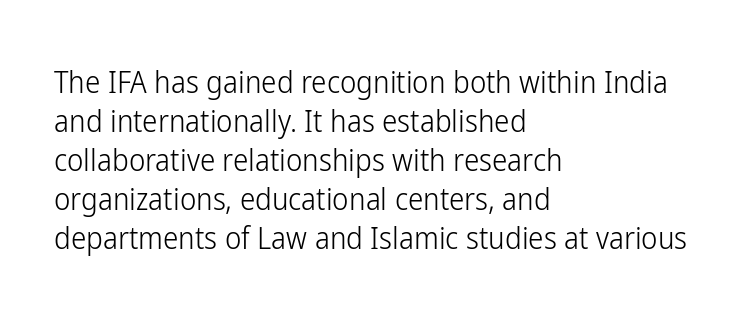
The image shows 31 px light, condensed sans-serif type, upright; set left-aligned, normal line spacing (1.26x), normal letter spacing, not underlined; low stroke contrast and a medium x-height.
